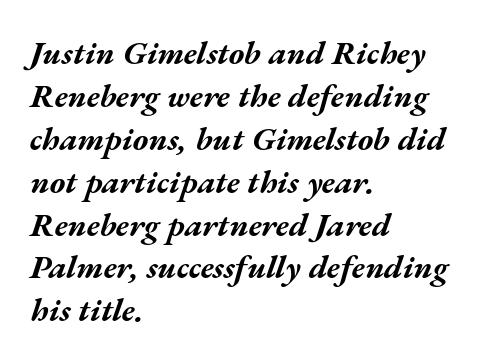
Q: Is the text bold? A: Yes.
Q: Is the text italic (slanted)? A: Yes, it leans right by about 17 degrees.
Q: Is the text underlined? A: No.
Q: How is the paragraph aligned? A: Left-aligned.
Q: Is the spacing between letters normal or unusually wide? A: Normal.
Q: Is the spacing between lines tight, normal or loose? A: Normal.
Q: Width (condensed, normal, or wide)? A: Wide.
Q: Stroke contrast? A: Medium.
Q: x-height? A: Medium.
Q: Monospaced? A: No.
